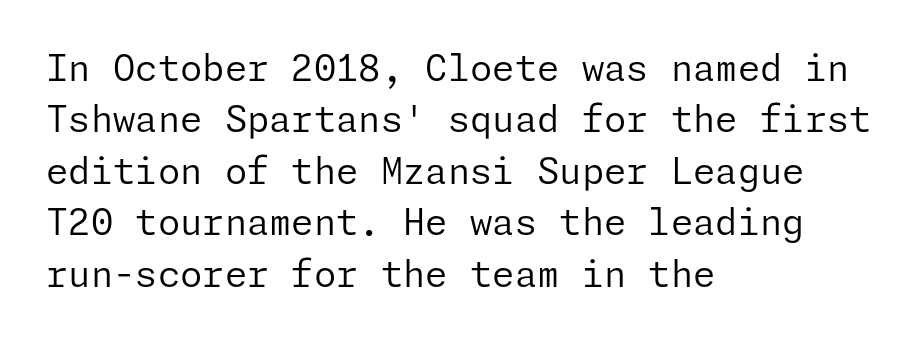
The image shows 36 px regular-weight sans-serif type, upright; set left-aligned, normal line spacing (1.43x), normal letter spacing, not underlined; low stroke contrast and a medium x-height.
